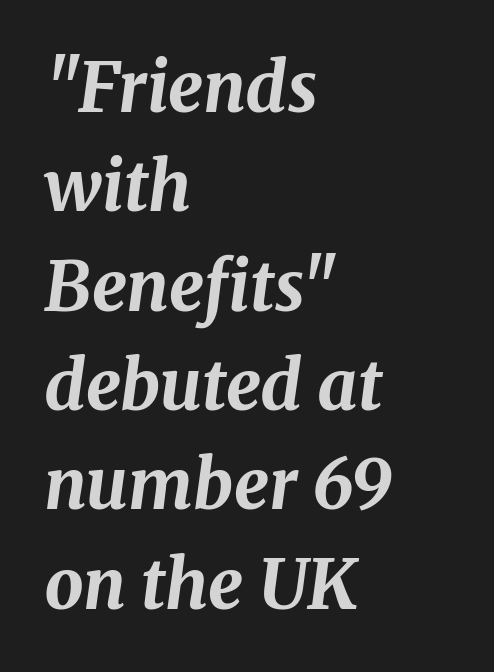
Q: Is the text bold? A: Yes.
Q: Is the text italic (slanted)? A: Yes, it leans right by about 8 degrees.
Q: Is the text underlined? A: No.
Q: How is the paragraph aligned? A: Left-aligned.
Q: Is the spacing between letters normal or unusually wide? A: Normal.
Q: Is the spacing between lines tight, normal or loose? A: Normal.
Q: Width (condensed, normal, or wide)? A: Normal.
Q: Stroke contrast? A: Medium.
Q: x-height? A: Medium.
Q: Monospaced? A: No.
